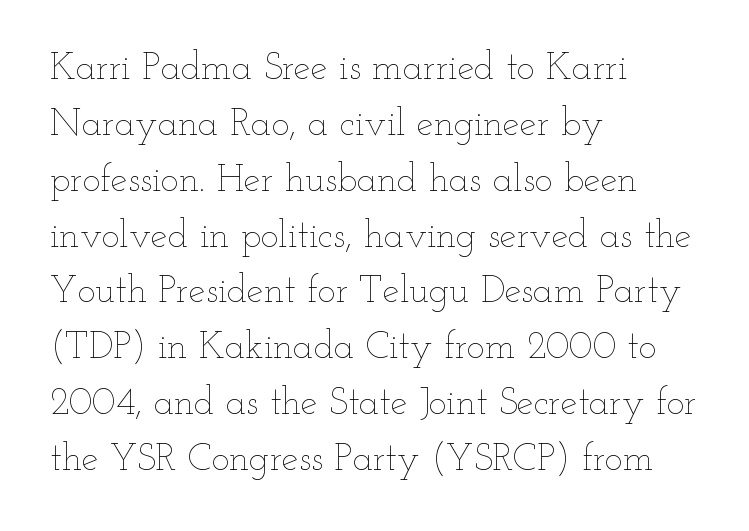
The image shows 38 px thin, wide type, upright; set left-aligned, normal line spacing (1.47x), normal letter spacing, not underlined; low stroke contrast and a small x-height.
